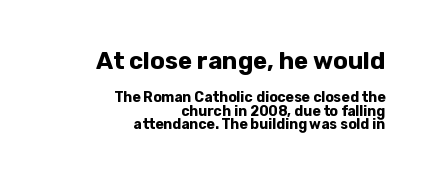
Q: Is the text bold? A: Yes.
Q: Is the text italic (slanted)? A: No, it is upright.
Q: Is the text underlined? A: No.
Q: How is the paragraph aligned? A: Right-aligned.
Q: Is the spacing between letters normal or unusually wide? A: Normal.
Q: Is the spacing between lines tight, normal or loose? A: Tight.
Q: Which block of text is set in a larger size, the first (top) or the second (bottom)? A: The first (top) one.
